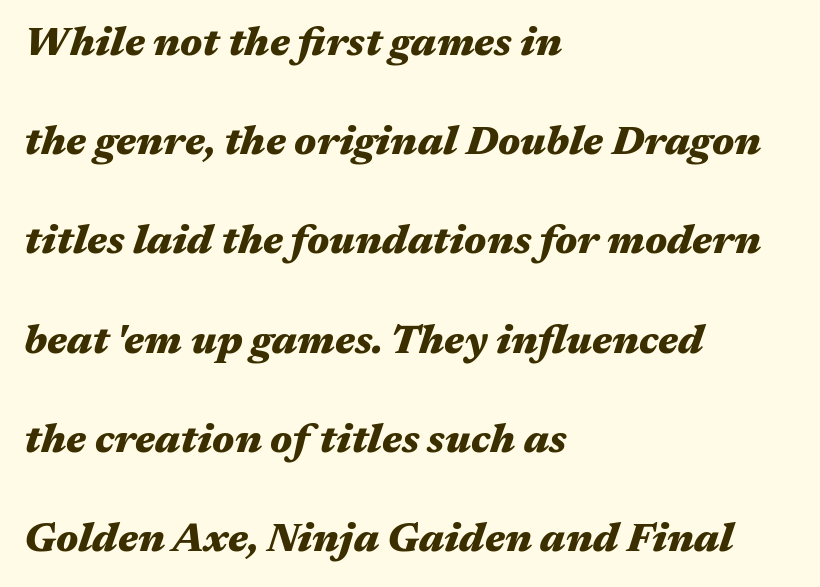
The image shows 41 px heavy, wide type, italic (leaning right); set left-aligned, loose line spacing (2.42x), normal letter spacing, not underlined; medium stroke contrast and a medium x-height.
